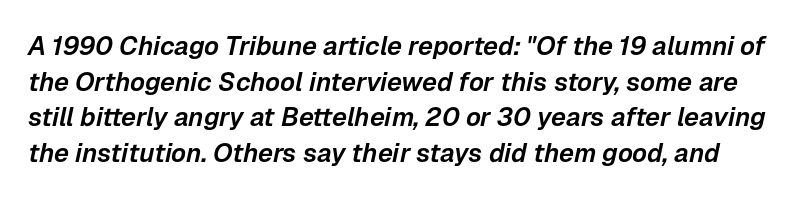
{"italic": "yes", "lean": "right", "slant_degrees": 12, "underline": "no", "line_spacing": "normal", "line_spacing_ratio": 1.37, "letter_spacing": "normal", "letter_spacing_em": 0.0, "glyph_px": 26}
